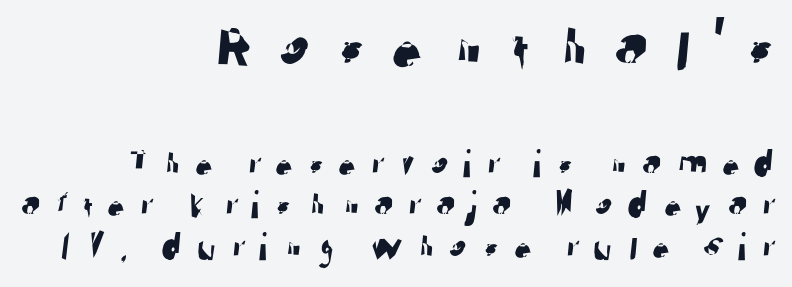
{"serif": "no", "width": "normal", "stroke_contrast": "low", "x_height": "medium", "monospaced": "no", "underline": "no", "align": "right", "line_spacing": "tight", "line_spacing_ratio": 1.04, "letter_spacing": "wide", "letter_spacing_em": 0.28, "larger_block": "first", "size_ratio": 1.75, "glyph_px": 70}
